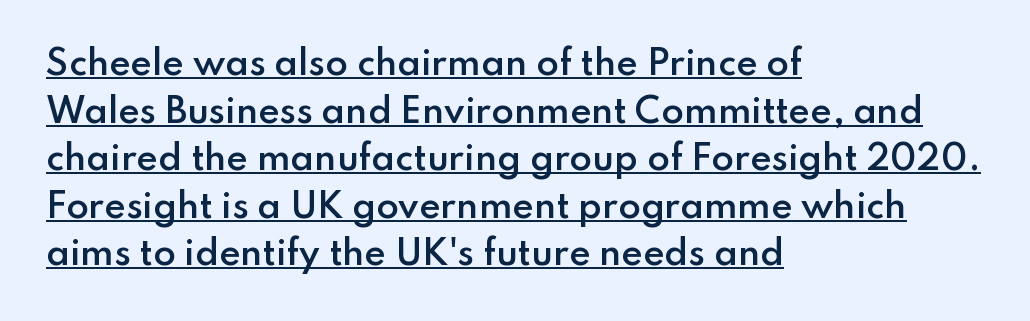
The passage shown is typed in a proportional face where columns would drift. Casual observation: everything's shoved over to the left. Emphasis by weight is partial: semibold. Regarding serifs, this sample does without them. Tracking value appears to be zero — textbook default spacing. Horizontal bands of white between lines are of average thickness.
